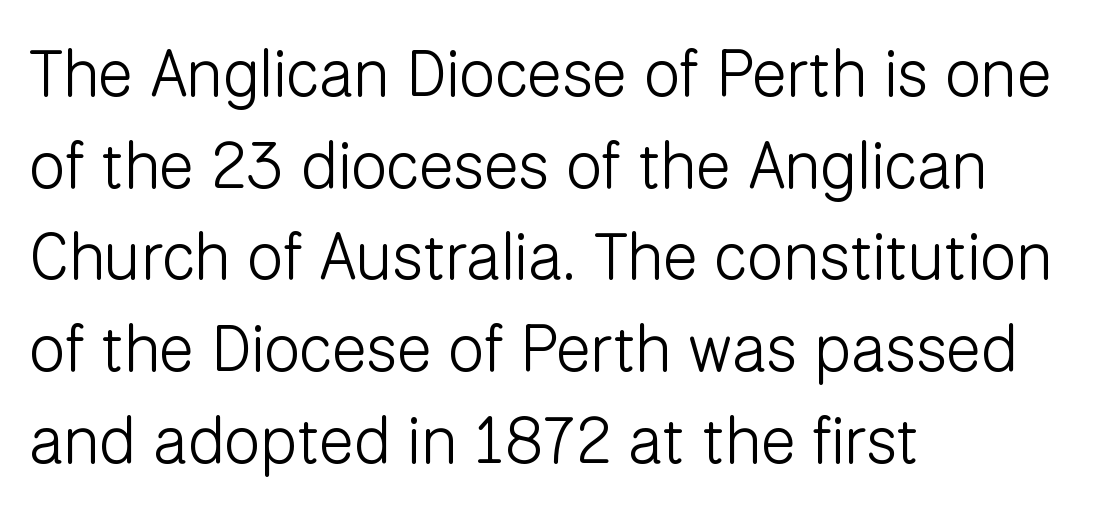
Proportional: the letters do not fall into vertical columns. The typeface has the unassuming heft of standard copy or less. Check under the words: just untouched page. These lines are set flush left with a ragged right edge.
